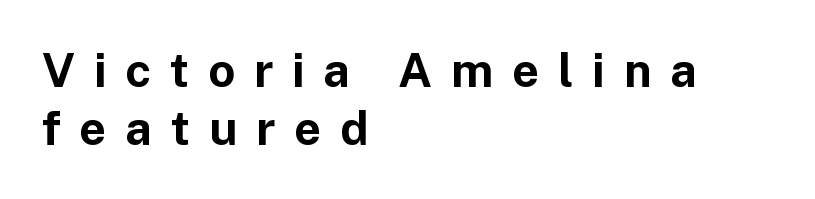
Q: Is the text bold? A: Yes.
Q: Is the text italic (slanted)? A: No, it is upright.
Q: Is the typeface a serif or a sans-serif typeface? A: Sans-serif.
Q: Is the text underlined? A: No.
Q: How is the paragraph aligned? A: Left-aligned.
Q: Is the spacing between letters normal or unusually wide? A: Unusually wide.
Q: Width (condensed, normal, or wide)? A: Normal.
Q: Stroke contrast? A: Low.
Q: x-height? A: Medium.
Q: Monospaced? A: No.
